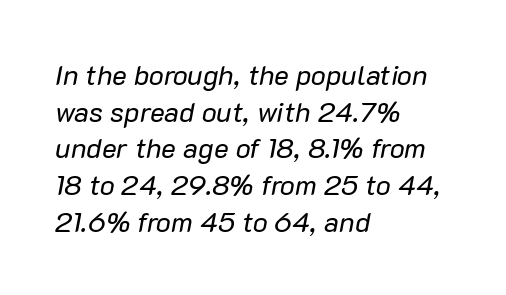
{"italic": "yes", "lean": "right", "slant_degrees": 10, "bold": "no", "weight": "regular", "width": "normal", "stroke_contrast": "low", "x_height": "medium", "monospaced": "no", "underline": "no", "align": "left", "line_spacing": "normal", "line_spacing_ratio": 1.31, "letter_spacing": "normal", "letter_spacing_em": 0.0, "glyph_px": 28}
